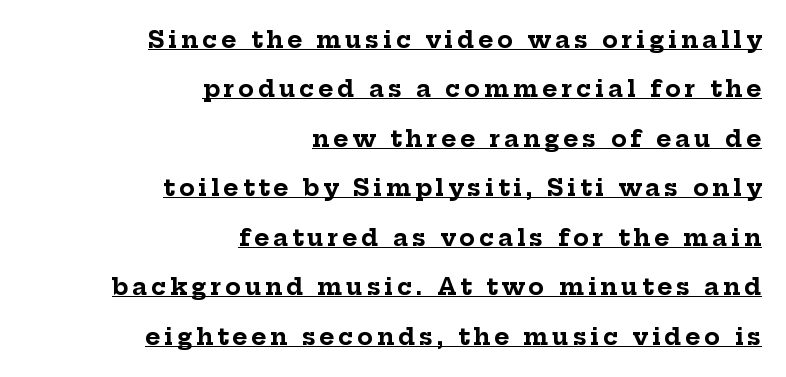
Q: Is the text bold? A: Yes.
Q: Is the text italic (slanted)? A: No, it is upright.
Q: Is the text underlined? A: Yes.
Q: How is the paragraph aligned? A: Right-aligned.
Q: Is the spacing between lines tight, normal or loose? A: Loose.
